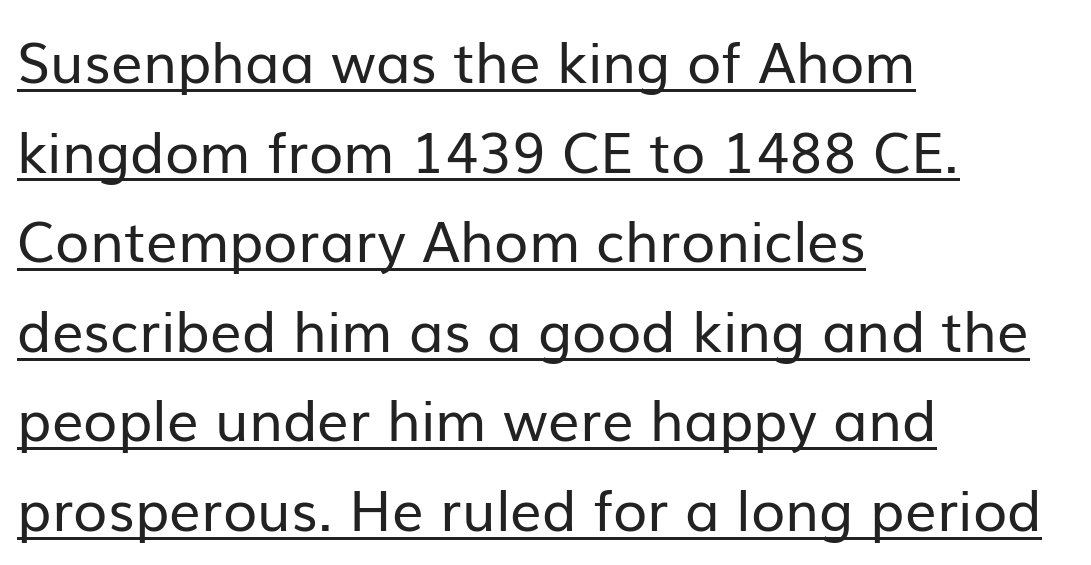
Q: Is the text bold? A: No.
Q: Is the text italic (slanted)? A: No, it is upright.
Q: Is the typeface a serif or a sans-serif typeface? A: Sans-serif.
Q: Is the text underlined? A: Yes.
Q: How is the paragraph aligned? A: Left-aligned.
Q: Is the spacing between letters normal or unusually wide? A: Normal.
Q: Is the spacing between lines tight, normal or loose? A: Normal.
Q: Width (condensed, normal, or wide)? A: Normal.
Q: Stroke contrast? A: Low.
Q: x-height? A: Medium.
Q: Monospaced? A: No.
